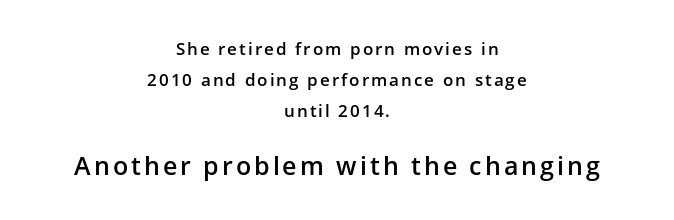
Q: Is the text bold? A: Semi-bold.
Q: Is the text italic (slanted)? A: No, it is upright.
Q: Is the text underlined? A: No.
Q: How is the paragraph aligned? A: Centered.
Q: Which block of text is set in a larger size, the first (top) or the second (bottom)? A: The second (bottom) one.
